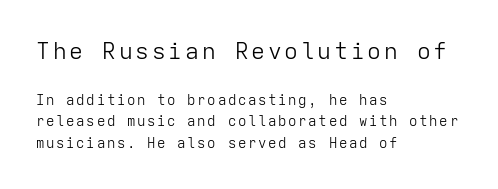
The image shows 23 px text type, upright; set left-aligned, normal line spacing (1.57x), not underlined; the first (top) block is 1.64x larger.
